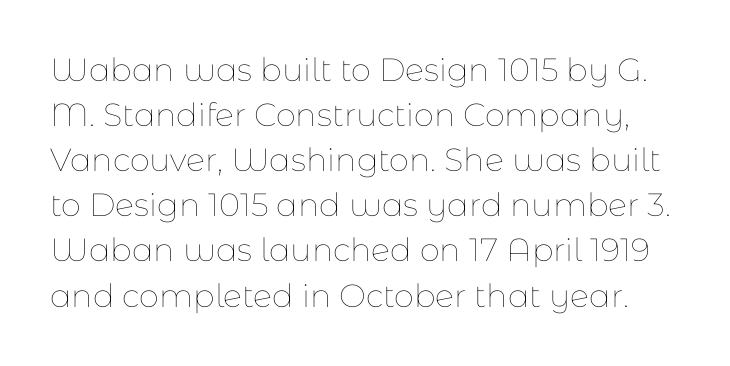
The image shows 32 px thin type, upright; set normal line spacing (1.41x), normal letter spacing, not underlined; low stroke contrast and a medium x-height.
